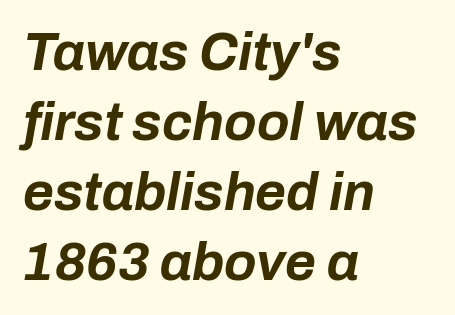
The image shows 53 px bold type, italic (leaning right); set left-aligned, normal line spacing (1.32x), normal letter spacing, not underlined; low stroke contrast and a medium x-height.
